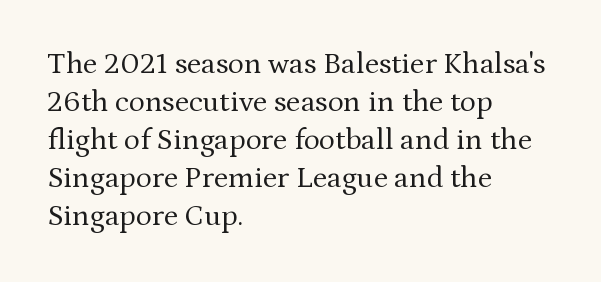
{"serif": "yes", "italic": "no", "bold": "no", "weight": "regular", "width": "normal", "stroke_contrast": "medium", "x_height": "medium", "monospaced": "no", "underline": "no", "align": "left", "line_spacing": "normal", "line_spacing_ratio": 1.27, "letter_spacing": "normal", "letter_spacing_em": 0.0, "glyph_px": 30}
